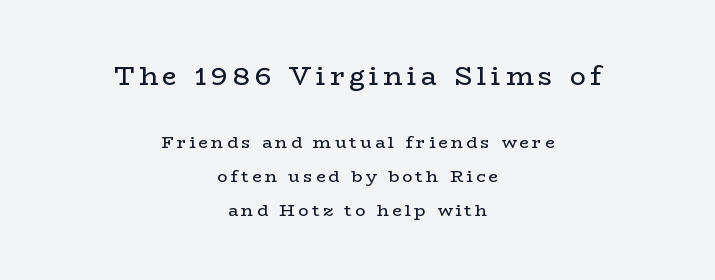
The image shows 26 px text type, upright; set centered, loose line spacing (2.01x), not underlined; the first (top) block is 1.53x larger.
